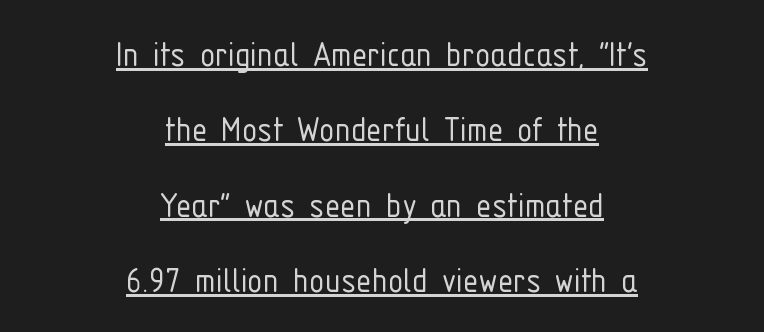
Every character sits straight up, as roman type does. The passage is arranged like a title page — every line centered. Caption: lettering with a line underneath. Honestly, the letter spacing is just normal — you wouldn't notice it. Here the designer chose a conventional face with non-uniform glyph widths.
